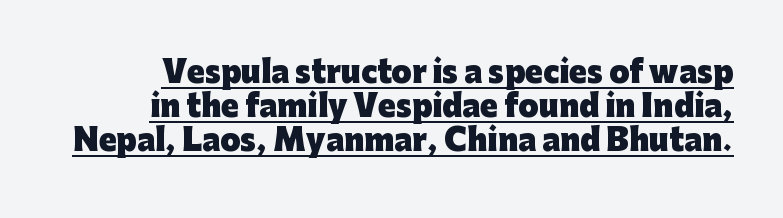
{"serif": "no", "italic": "no", "bold": "yes", "weight": "heavy", "width": "normal", "stroke_contrast": "low", "x_height": "medium", "monospaced": "no", "underline": "yes", "line_spacing_ratio": 1.17, "letter_spacing": "normal", "letter_spacing_em": 0.0, "glyph_px": 29}
